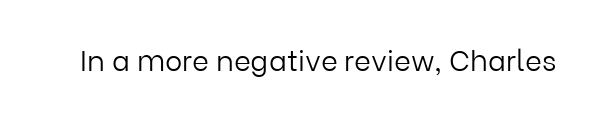
Type without underlining. Are there feet on the stems? There aren't — it's a sans. Spacing verdict: proportional, widths tailored to each character. The letterforms sit shoulder to shoulder at normal distance. The specimen reads as upright at a glance. The strokes carry an ordinary text weight at most.
